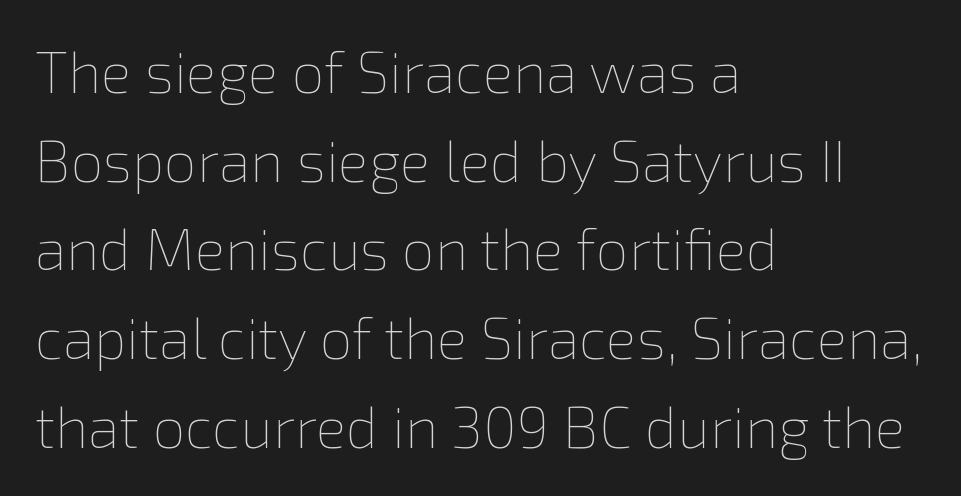
Q: Is the text bold? A: No.
Q: Is the text italic (slanted)? A: No, it is upright.
Q: Is the text underlined? A: No.
Q: How is the paragraph aligned? A: Left-aligned.
Q: Is the spacing between letters normal or unusually wide? A: Normal.
Q: Is the spacing between lines tight, normal or loose? A: Normal.
Q: Width (condensed, normal, or wide)? A: Normal.
Q: x-height? A: Medium.
Q: Monospaced? A: No.
